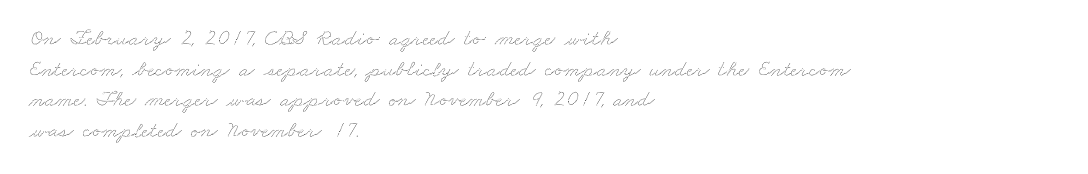
Q: Is the text underlined? A: No.
Q: How is the paragraph aligned? A: Left-aligned.
Q: Is the spacing between letters normal or unusually wide? A: Normal.
Q: Is the spacing between lines tight, normal or loose? A: Normal.
